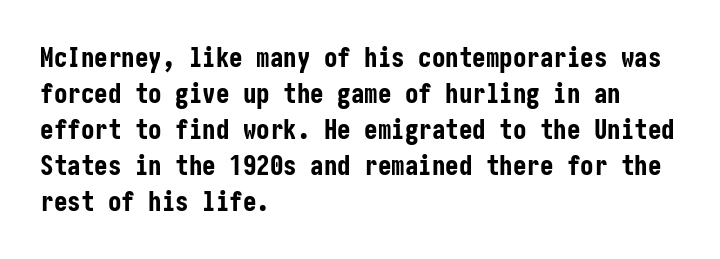
Q: Is the text bold? A: Yes.
Q: Is the text italic (slanted)? A: No, it is upright.
Q: Is the text underlined? A: No.
Q: How is the paragraph aligned? A: Left-aligned.
Q: Is the spacing between letters normal or unusually wide? A: Normal.
Q: Is the spacing between lines tight, normal or loose? A: Normal.
